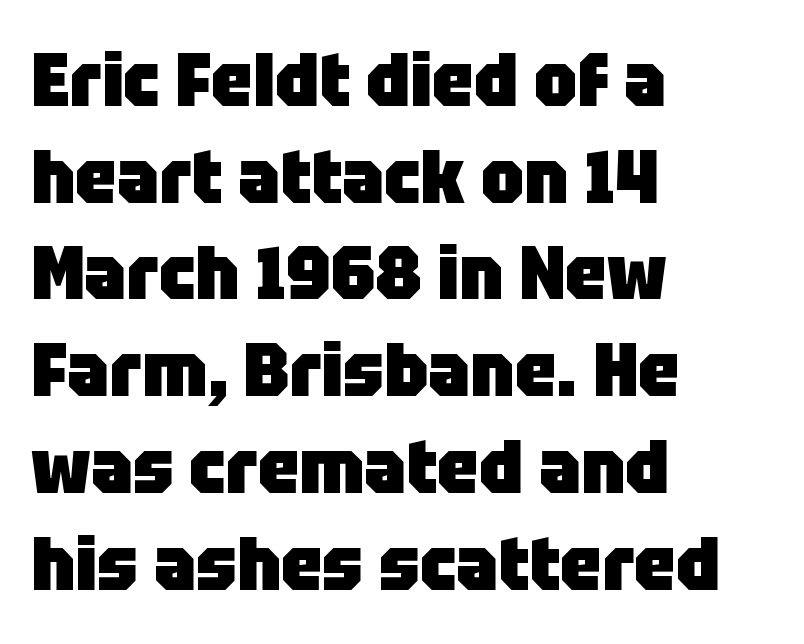
The rows are spaced the way most documents space them. Bare-footed words on every line. The characters display no serif detailing; their extremities are plain. Looks like regular typesetting: each glyph gets only the width it needs.
